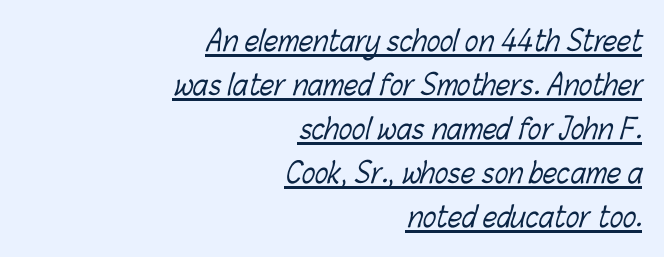
{"bold": "no", "weight": "light", "width": "condensed", "stroke_contrast": "low", "x_height": "medium", "monospaced": "no", "underline": "yes", "align": "right", "line_spacing": "normal", "line_spacing_ratio": 1.57, "letter_spacing": "normal", "letter_spacing_em": 0.0, "glyph_px": 28}
